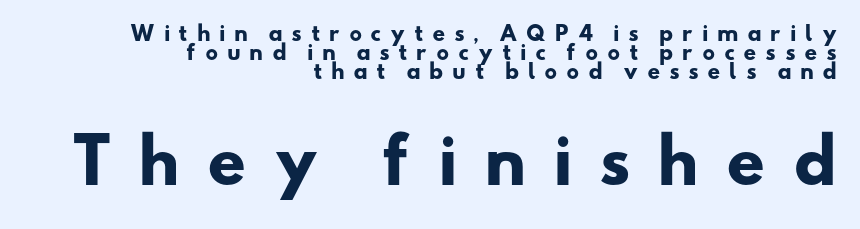
Q: Is the text bold? A: Yes.
Q: Is the typeface a serif or a sans-serif typeface? A: Sans-serif.
Q: Is the text underlined? A: No.
Q: How is the paragraph aligned? A: Right-aligned.
Q: Is the spacing between letters normal or unusually wide? A: Unusually wide.
Q: Is the spacing between lines tight, normal or loose? A: Tight.
Q: Which block of text is set in a larger size, the first (top) or the second (bottom)? A: The second (bottom) one.
Q: Width (condensed, normal, or wide)? A: Wide.
Q: Stroke contrast? A: Low.
Q: x-height? A: Small.
Q: Monospaced? A: No.
